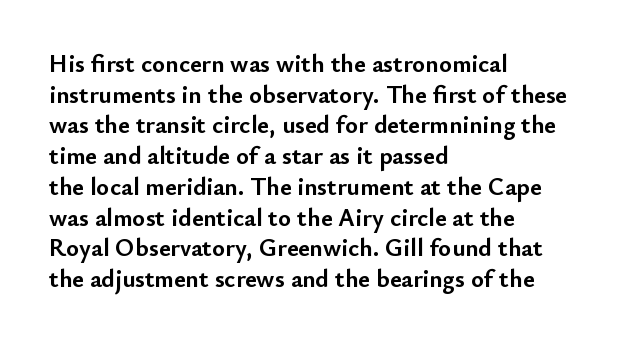
The image shows 25 px bold type, upright; set left-aligned, line spacing 1.23x, normal letter spacing, not underlined.
